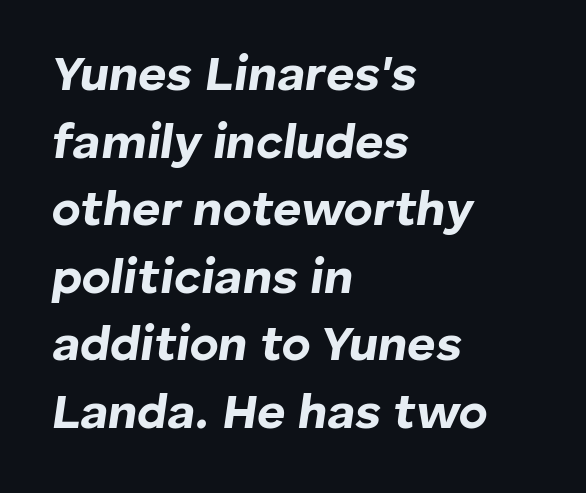
These words are printed bold, with thick strokes throughout. Nobody touched the tracking dial on this one. Character widths vary here, with narrow letters taking less room than wide ones. The leading is moderate, giving the passage an even texture. When letters slant like this, we call the style italic.
